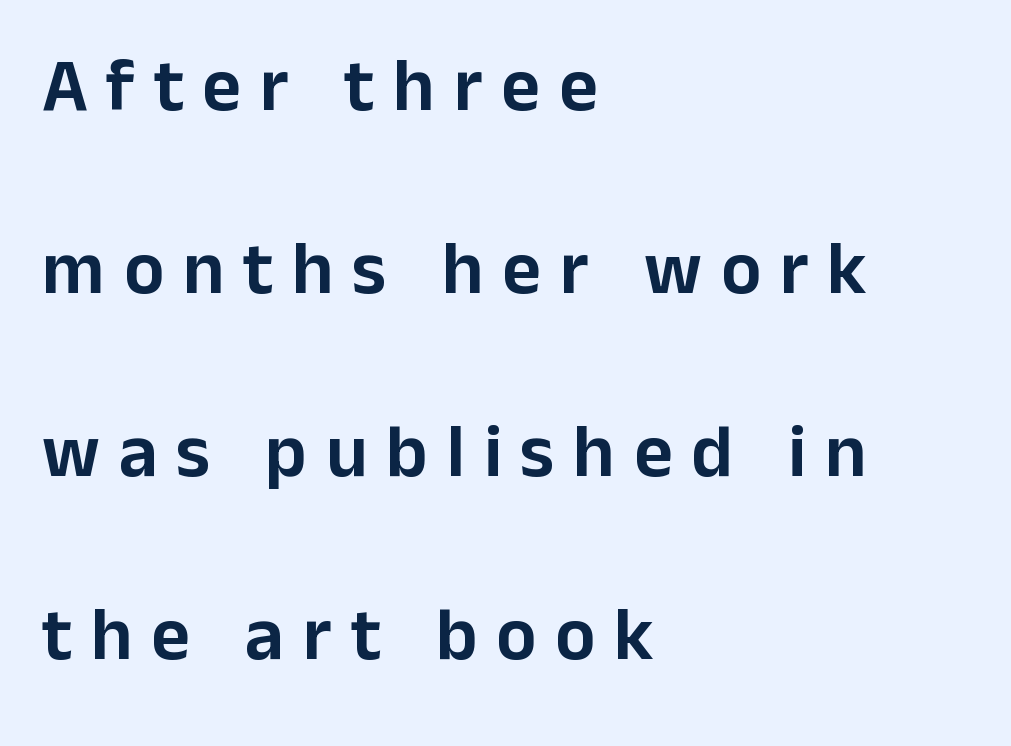
{"serif": "no", "italic": "no", "width": "normal", "stroke_contrast": "low", "x_height": "medium", "monospaced": "no", "underline": "no", "align": "left", "line_spacing": "loose", "line_spacing_ratio": 2.44, "letter_spacing": "wide", "letter_spacing_em": 0.25, "glyph_px": 75}
